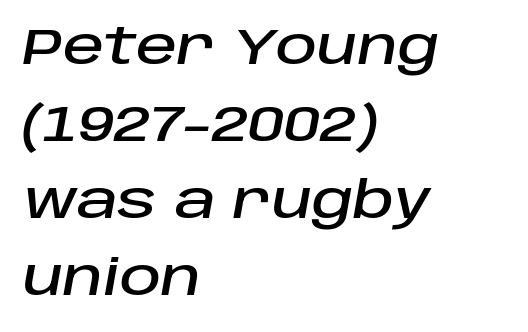
The text block is weighted toward the left margin, trailing off unevenly rightward. The lettering tilts uniformly, giving the passage an italic look. These lines are rendered in a variable-pitch font. The type is set solid horizontally, with unmodified tracking.
